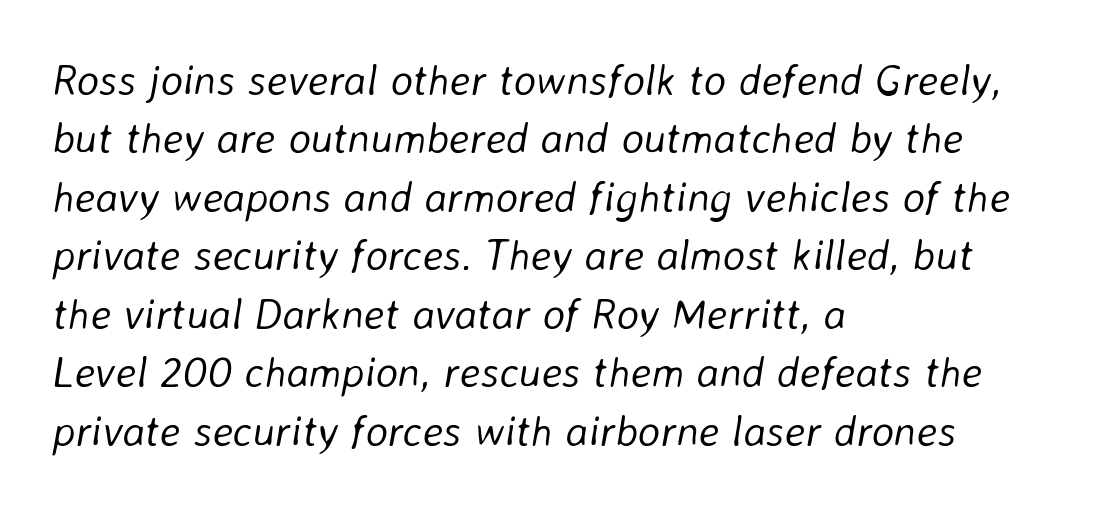
Short and long lines alike share a common starting point at left. Is the stroke heavy? The answer is a plain regular-or-lighter. Letter spacing: default. Quick note: interline space is typical. Think of a printed novel: that variable character pitch is what you see here.
